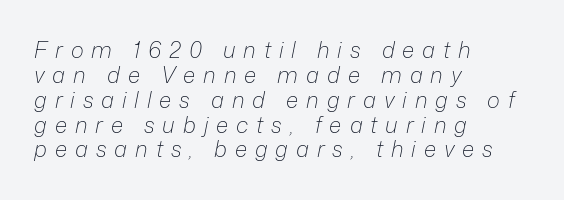
Observe the lean: these are italic letterforms. Compared with a typical body face, this is equally light or lighter still. What stands out about the letter spacing? Its width — letters are far apart. These lines huddle together more closely than default settings would place them. Layout note: lines flush left.
